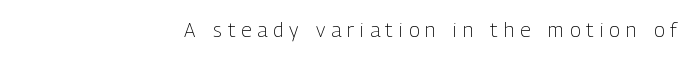
Q: Is the text bold? A: No.
Q: Is the text italic (slanted)? A: No, it is upright.
Q: Is the text underlined? A: No.
Q: How is the paragraph aligned? A: Right-aligned.
Q: Is the spacing between letters normal or unusually wide? A: Unusually wide.
